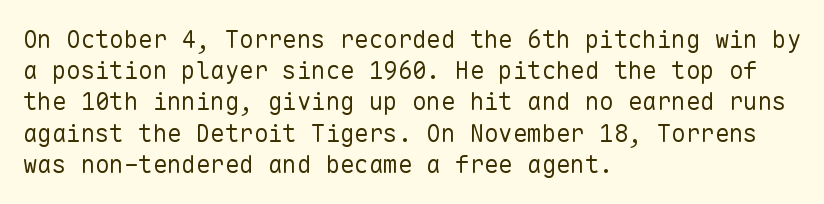
Q: Is the text bold? A: No.
Q: Is the text italic (slanted)? A: No, it is upright.
Q: Is the text underlined? A: No.
Q: How is the paragraph aligned? A: Left-aligned.
Q: Is the spacing between letters normal or unusually wide? A: Normal.
Q: Is the spacing between lines tight, normal or loose? A: Normal.
